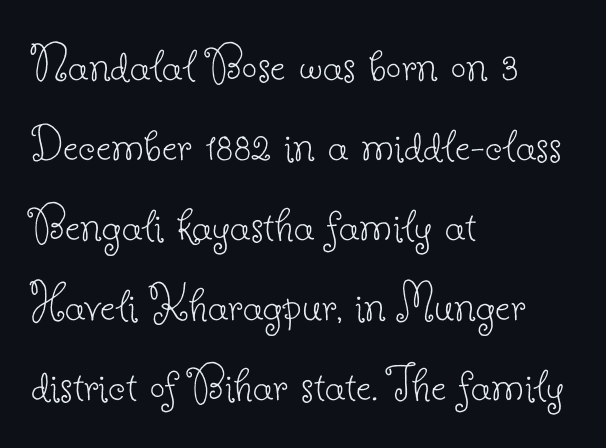
The rendering anchors every line to the left-hand side. Default kerning and tracking; the words read as compact shapes. The space directly below the letters is spotless. The typography opts for an upright posture over an oblique one.
